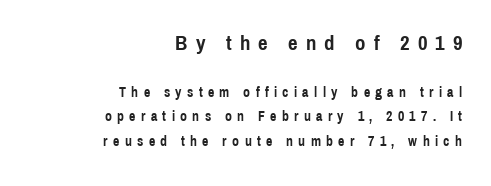
Q: Is the text bold? A: Yes.
Q: Is the text italic (slanted)? A: No, it is upright.
Q: Is the text underlined? A: No.
Q: How is the paragraph aligned? A: Right-aligned.
Q: Is the spacing between letters normal or unusually wide? A: Unusually wide.
Q: Which block of text is set in a larger size, the first (top) or the second (bottom)? A: The first (top) one.
